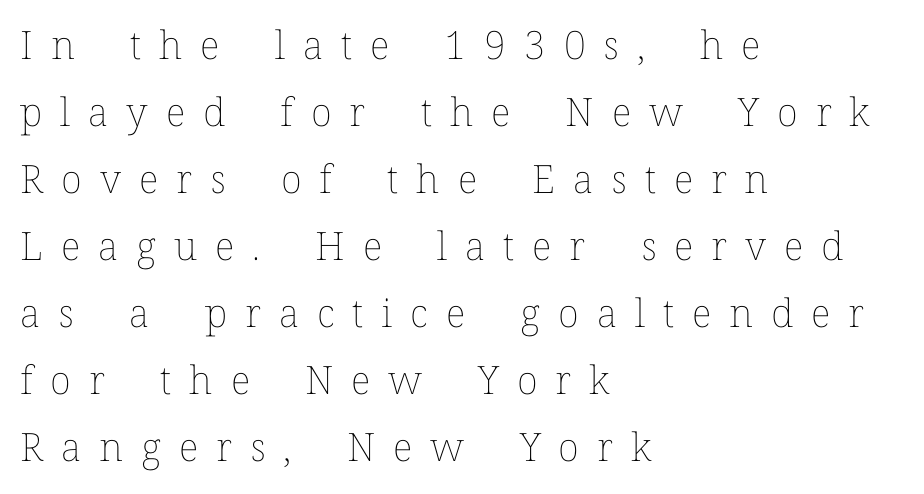
{"italic": "no", "bold": "no", "weight": "thin", "width": "normal", "stroke_contrast": "low", "x_height": "medium", "monospaced": "no", "underline": "no", "align": "left", "line_spacing_ratio": 1.72, "letter_spacing": "wide", "letter_spacing_em": 0.46, "glyph_px": 39}
